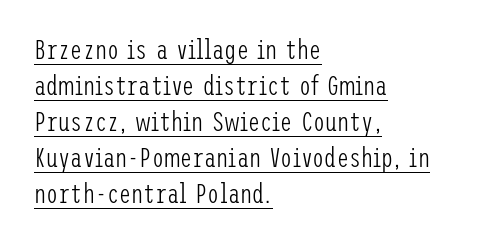
The image shows 27 px text type, upright; set left-aligned, normal line spacing (1.33x), normal letter spacing, underlined.
